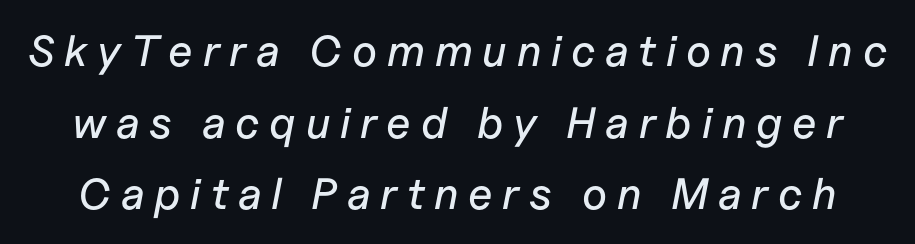
The image shows 44 px text type, italic (leaning right); set normal line spacing (1.63x), unusually wide letter spacing (+0.22 em), not underlined; low stroke contrast and a medium x-height.
